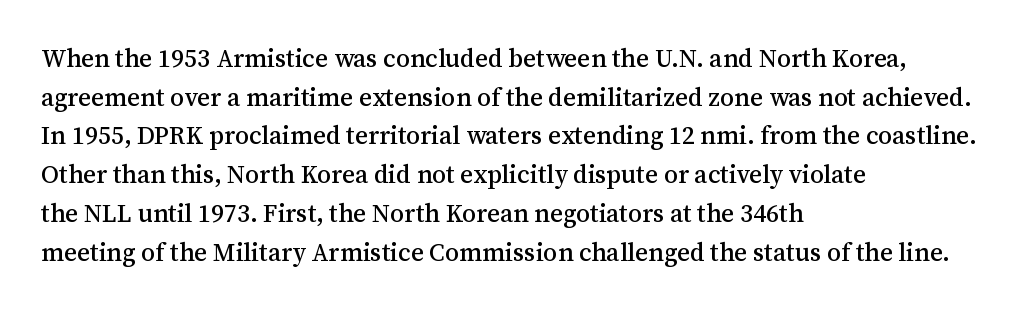
The image shows 25 px text type, upright; set left-aligned, normal line spacing (1.55x), normal letter spacing, not underlined.
